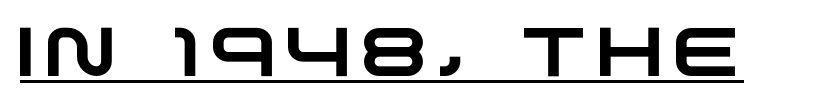
The image shows 69 px wide sans-serif type; set underlined; low stroke contrast and a large x-height.
